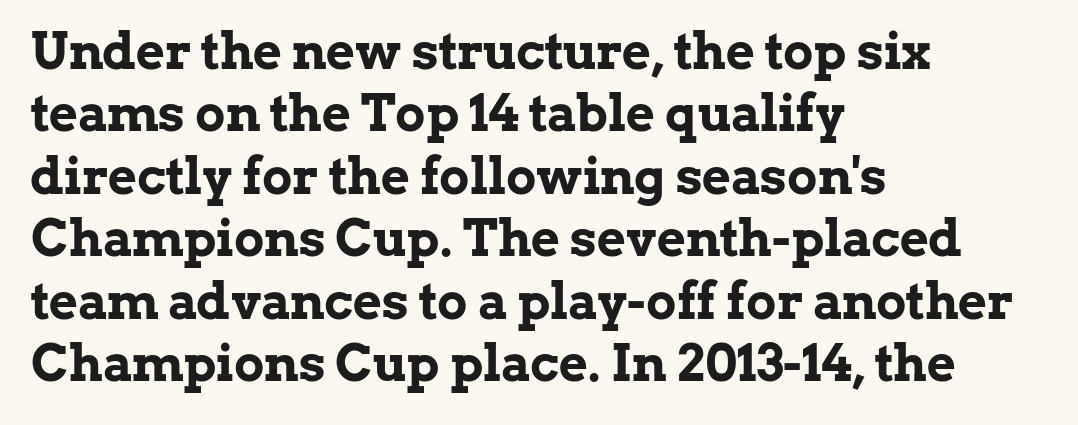
The image shows 50 px bold serif type, upright; set left-aligned, normal line spacing (1.25x), normal letter spacing, not underlined; low stroke contrast and a medium x-height.
